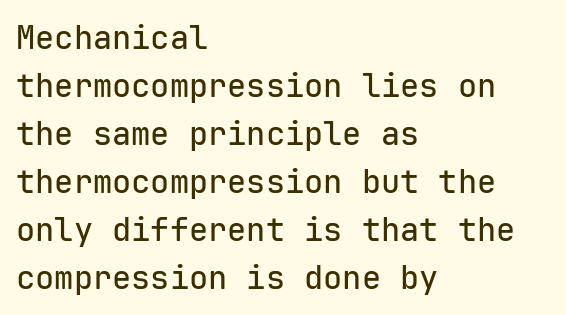
The image shows 32 px sans-serif type, upright, monospaced; set left-aligned, normal line spacing (1.5x), normal letter spacing, not underlined; low stroke contrast and a medium x-height.
